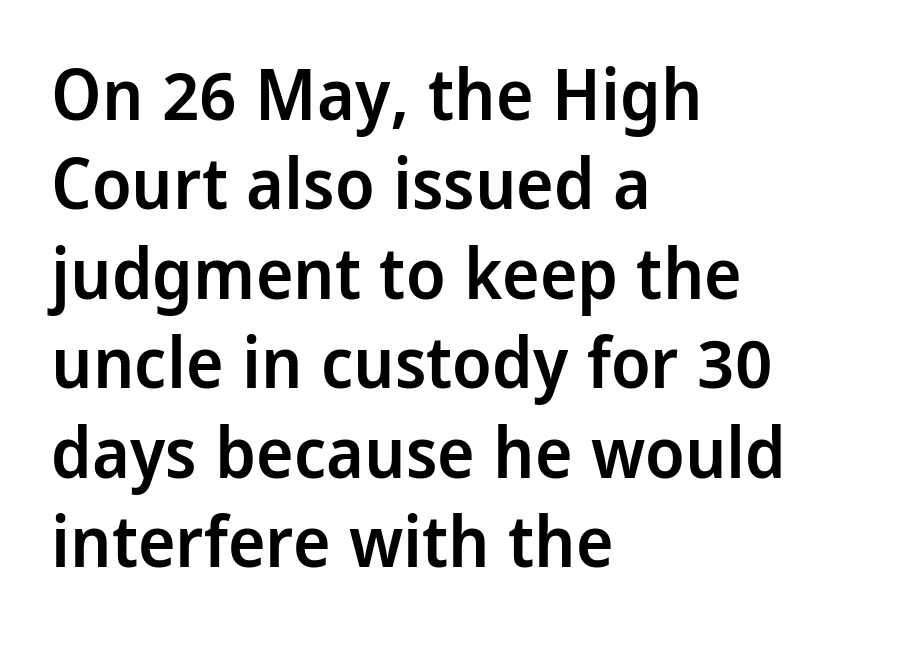
{"serif": "no", "italic": "no", "bold": "semi", "weight": "semibold", "width": "condensed", "stroke_contrast": "low", "x_height": "large", "monospaced": "no", "underline": "no", "align": "left", "line_spacing": "normal", "line_spacing_ratio": 1.26, "letter_spacing": "normal", "letter_spacing_em": 0.0, "glyph_px": 71}
